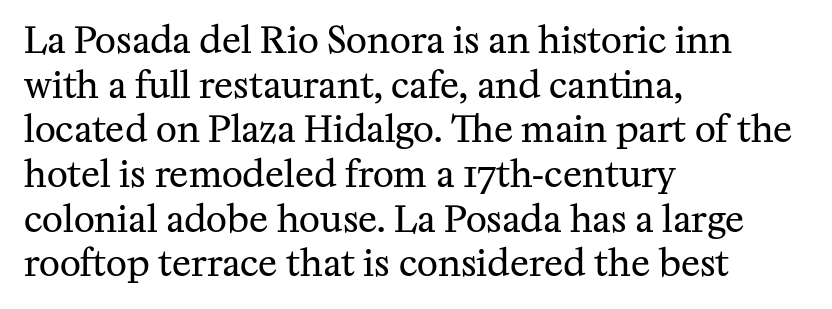
This sample uses a serif face. No chunkiness to these letters — they're not bold. Every character sits straight up, as roman type does. Spacing verdict: proportional, widths tailored to each character.
